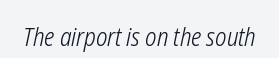
A quiet, ordinary-to-light weight characterises the typeface. A typesetter would call this zero additional tracking. The typography opts for an oblique posture over an upright one. Beneath every word, the page is bare.
